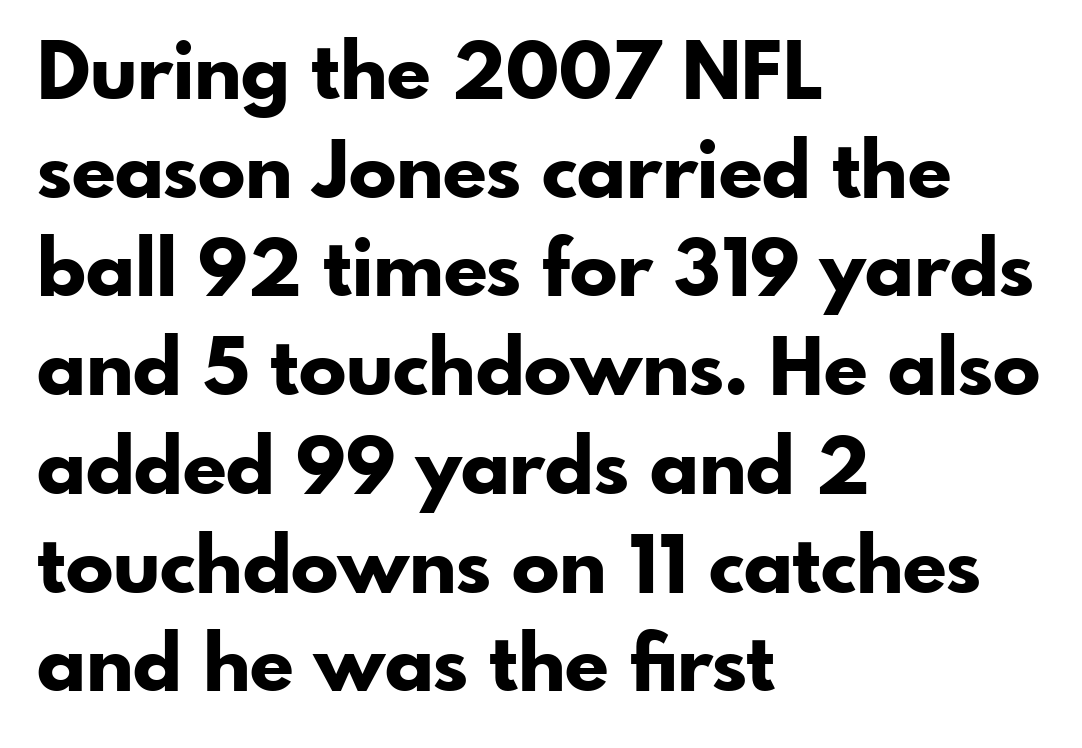
Check where the strokes stop: nothing finishes them off — pure sans. The face used here is proportionally spaced, like ordinary book or web type. Ascenders rise straight up at ninety degrees. Thick stems and heavy bowls — unmistakably bold. The lines sit at an ordinary, default distance from one another. Caption: multi-line text, flush left, ragged right.
